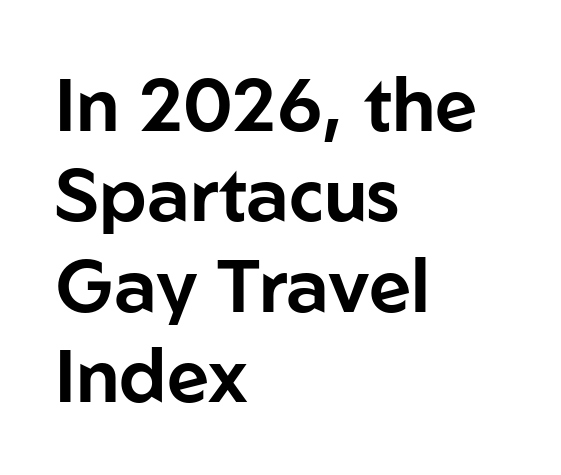
{"serif": "no", "italic": "no", "width": "normal", "stroke_contrast": "low", "x_height": "medium", "monospaced": "no", "underline": "no", "align": "left", "line_spacing_ratio": 1.22, "letter_spacing": "normal", "letter_spacing_em": 0.0, "glyph_px": 74}
